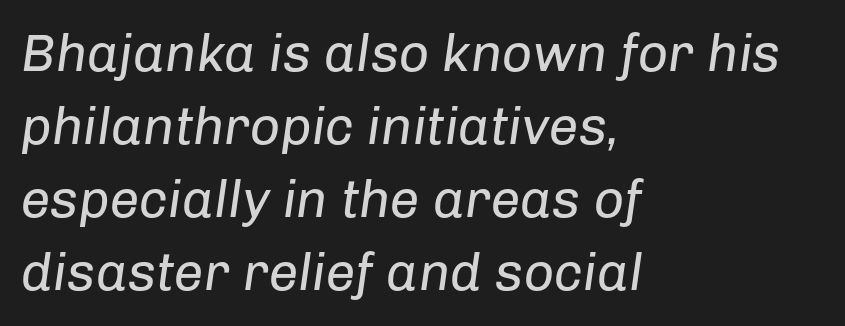
The image shows 53 px regular-weight type, italic (leaning right); set left-aligned, normal line spacing (1.38x), normal letter spacing, not underlined; low stroke contrast and a medium x-height.
